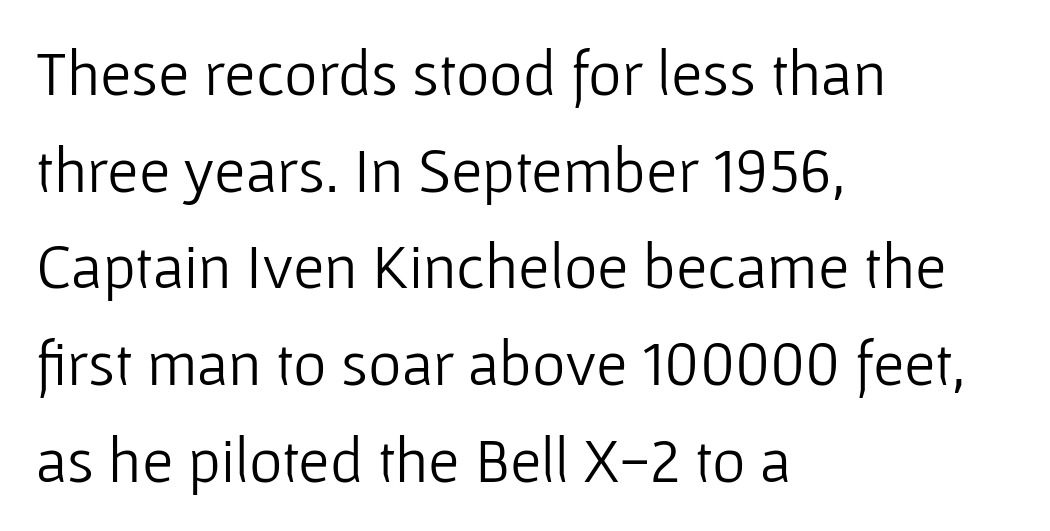
The image shows 64 px light sans-serif type, upright; set left-aligned, normal line spacing (1.51x), normal letter spacing, not underlined; low stroke contrast and a medium x-height.
